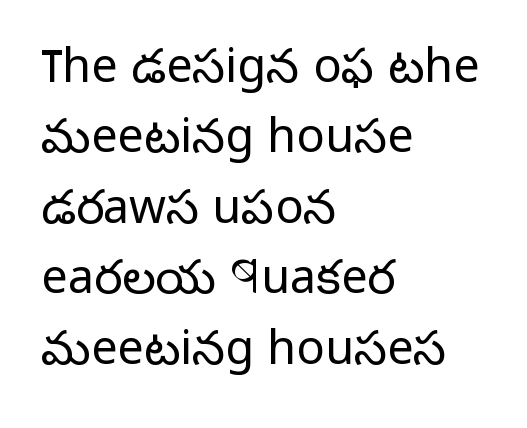
The image shows 47 px light sans-serif type, upright; set left-aligned, normal line spacing (1.5x), normal letter spacing, not underlined; low stroke contrast and a medium x-height.
